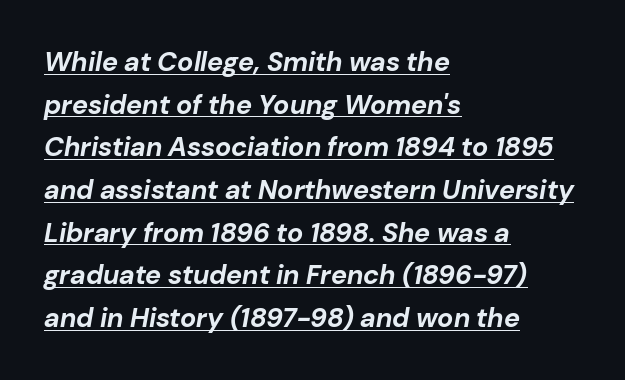
{"italic": "yes", "lean": "right", "slant_degrees": 10, "bold": "yes", "underline": "yes", "align": "left", "line_spacing": "normal", "line_spacing_ratio": 1.58, "letter_spacing": "normal", "letter_spacing_em": 0.0, "glyph_px": 27}
